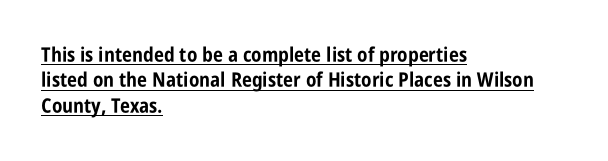
Quick note: interline space is typical. Horizontally, the lines are justified to the leading edge only. In designer terms, the underline attribute is active on this setting. Students, note that the glyphs here touch the page at normal intervals. Does the weight exceed regular? Yes, all the way to bold.
